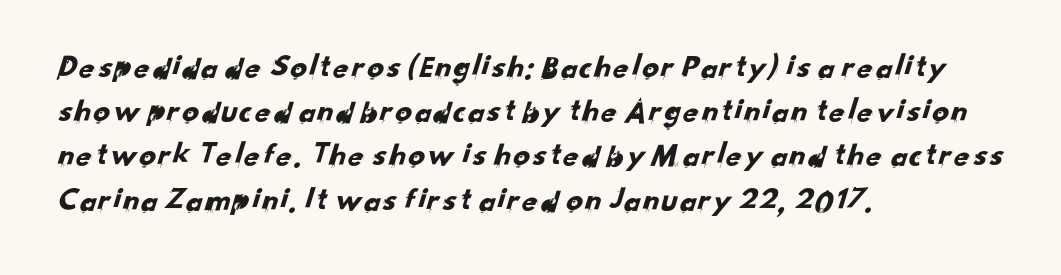
{"serif": "no", "width": "normal", "stroke_contrast": "low", "x_height": "small", "monospaced": "no", "underline": "no", "align": "left", "line_spacing": "normal", "line_spacing_ratio": 1.34, "letter_spacing": "normal", "letter_spacing_em": 0.0, "glyph_px": 33}
